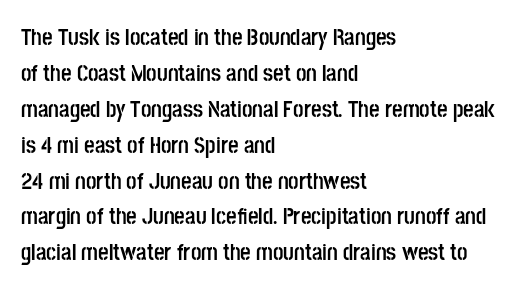
Q: Is the text bold? A: Yes.
Q: Is the text italic (slanted)? A: No, it is upright.
Q: Is the text underlined? A: No.
Q: How is the paragraph aligned? A: Left-aligned.
Q: Is the spacing between letters normal or unusually wide? A: Normal.
Q: Is the spacing between lines tight, normal or loose? A: Normal.
